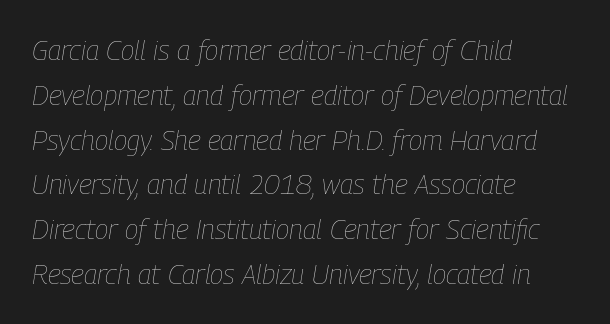
{"italic": "yes", "lean": "right", "slant_degrees": 9, "bold": "no", "weight": "thin", "width": "condensed", "stroke_contrast": "low", "x_height": "medium", "monospaced": "no", "underline": "no", "align": "left", "line_spacing": "normal", "line_spacing_ratio": 1.6, "letter_spacing": "normal", "letter_spacing_em": 0.0, "glyph_px": 28}
